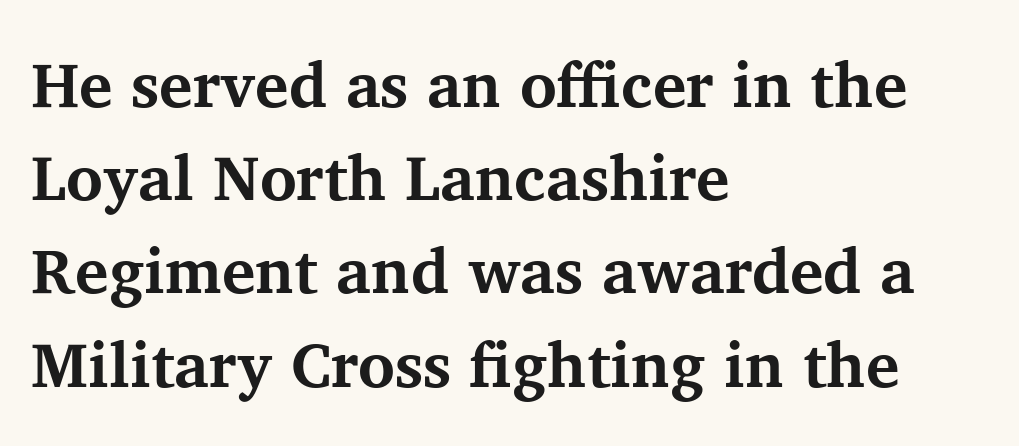
{"serif": "yes", "italic": "no", "bold": "yes", "weight": "bold", "width": "normal", "stroke_contrast": "medium", "x_height": "medium", "monospaced": "no", "underline": "no", "align": "left", "line_spacing": "normal", "line_spacing_ratio": 1.48, "letter_spacing": "normal", "letter_spacing_em": 0.0, "glyph_px": 63}
